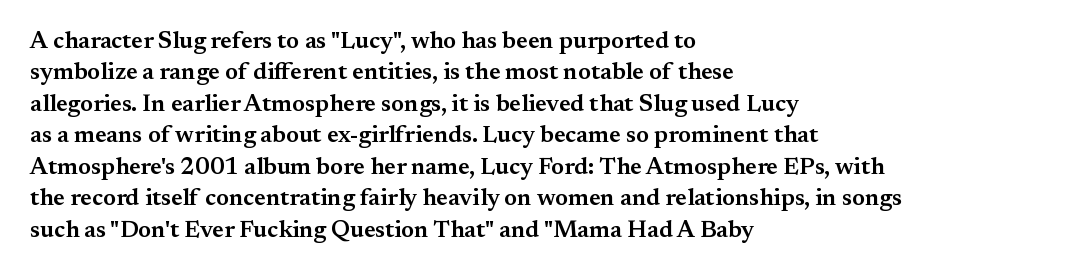
{"italic": "no", "bold": "semi", "underline": "no", "align": "left", "line_spacing": "normal", "line_spacing_ratio": 1.31, "letter_spacing": "normal", "letter_spacing_em": 0.0, "glyph_px": 24}
